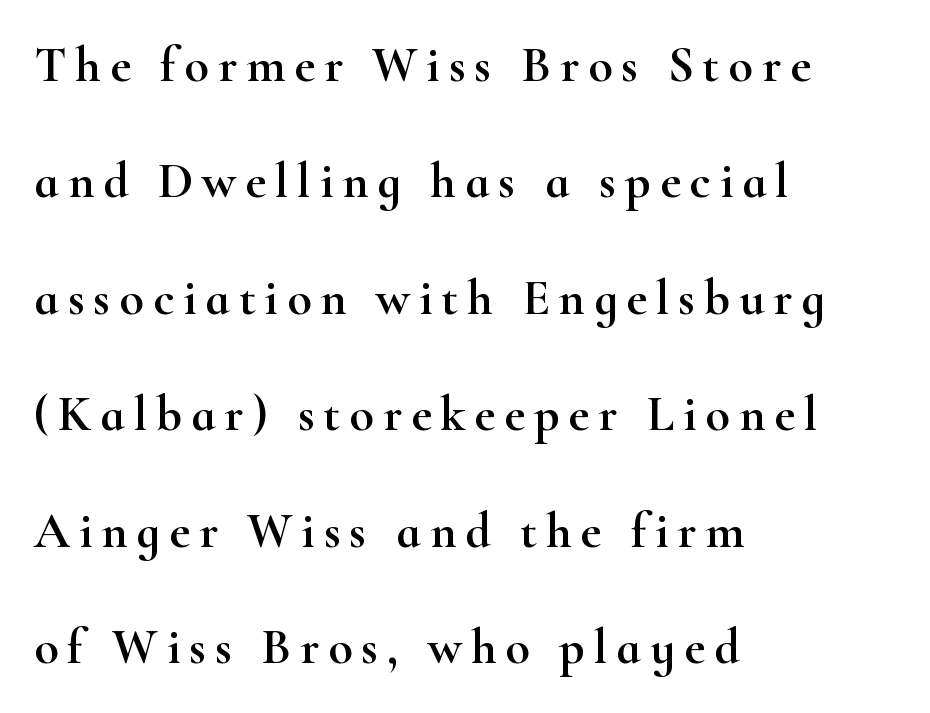
Rendered with straight, roman letterforms. Check where the strokes stop: tiny serifs finish them off. Which margin do the lines hug? The left one — the right edge is uneven. Beneath every word, the page is bare. The letters advance in unequal steps, a hallmark of proportional type. Vertical spacing — loose.
